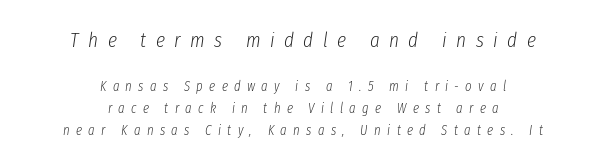
{"italic": "yes", "lean": "right", "slant_degrees": 8, "bold": "no", "underline": "no", "align": "center", "line_spacing": "normal", "line_spacing_ratio": 1.57, "letter_spacing": "wide", "letter_spacing_em": 0.45, "larger_block": "first", "size_ratio": 1.5, "glyph_px": 21}
